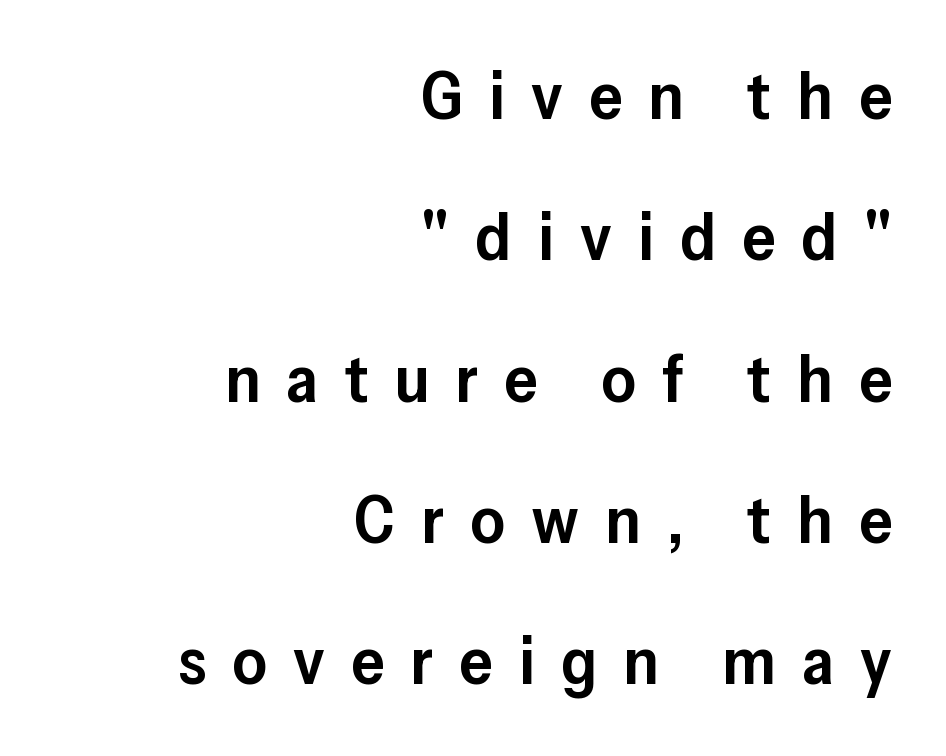
Q: Is the text bold? A: Semi-bold.
Q: Is the text italic (slanted)? A: No, it is upright.
Q: Is the typeface a serif or a sans-serif typeface? A: Sans-serif.
Q: Is the text underlined? A: No.
Q: How is the paragraph aligned? A: Right-aligned.
Q: Is the spacing between letters normal or unusually wide? A: Unusually wide.
Q: Is the spacing between lines tight, normal or loose? A: Loose.
Q: Width (condensed, normal, or wide)? A: Normal.
Q: Stroke contrast? A: Low.
Q: x-height? A: Medium.
Q: Monospaced? A: No.
